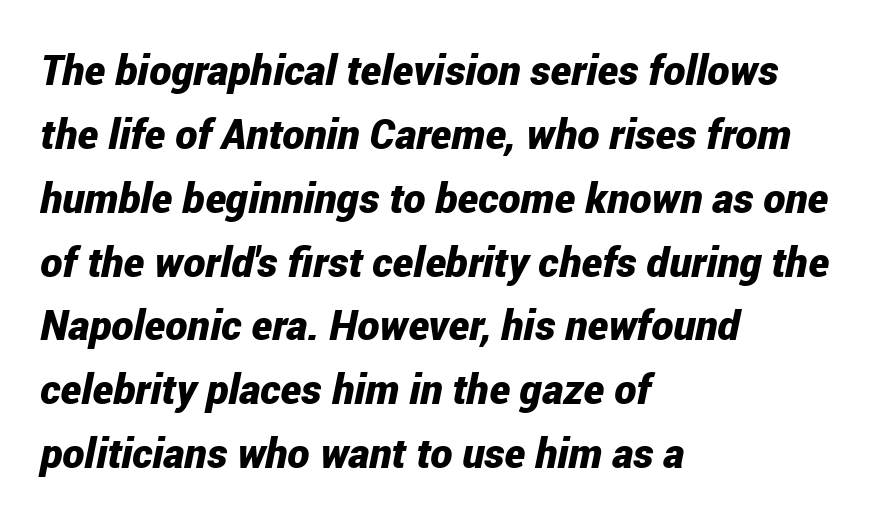
Pretty heavy lettering here — definitely bold. Students, observe: this is what conventionally led text looks like. Beneath every word, the page is bare. The type is set solid horizontally, with unmodified tracking. Looking at the ascenders, they clearly lean.
